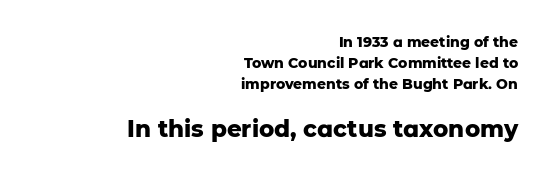
Horizontally, the lines are justified to the trailing edge only. The letters stand straight up with perfectly vertical stems. Nobody drew a line under any word here. Nobody touched the tracking dial on this one.
